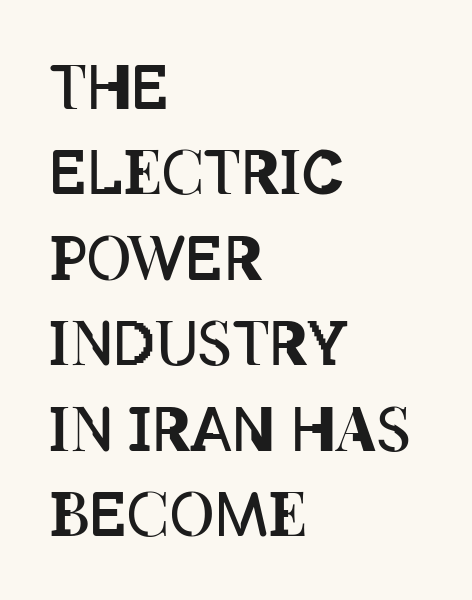
{"italic": "no", "bold": "no", "weight": "regular", "width": "condensed", "stroke_contrast": "low", "x_height": "large", "monospaced": "no", "underline": "no", "align": "left", "line_spacing": "normal", "line_spacing_ratio": 1.4, "letter_spacing": "normal", "letter_spacing_em": 0.0, "glyph_px": 61}
